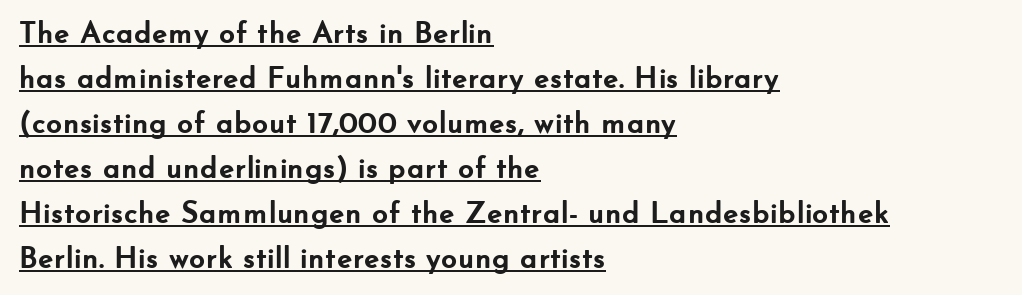
Q: Is the text bold? A: Yes.
Q: Is the text italic (slanted)? A: No, it is upright.
Q: Is the typeface a serif or a sans-serif typeface? A: Sans-serif.
Q: Is the text underlined? A: Yes.
Q: How is the paragraph aligned? A: Left-aligned.
Q: Is the spacing between letters normal or unusually wide? A: Normal.
Q: Is the spacing between lines tight, normal or loose? A: Normal.
Q: Width (condensed, normal, or wide)? A: Normal.
Q: Stroke contrast? A: Low.
Q: x-height? A: Small.
Q: Monospaced? A: No.
